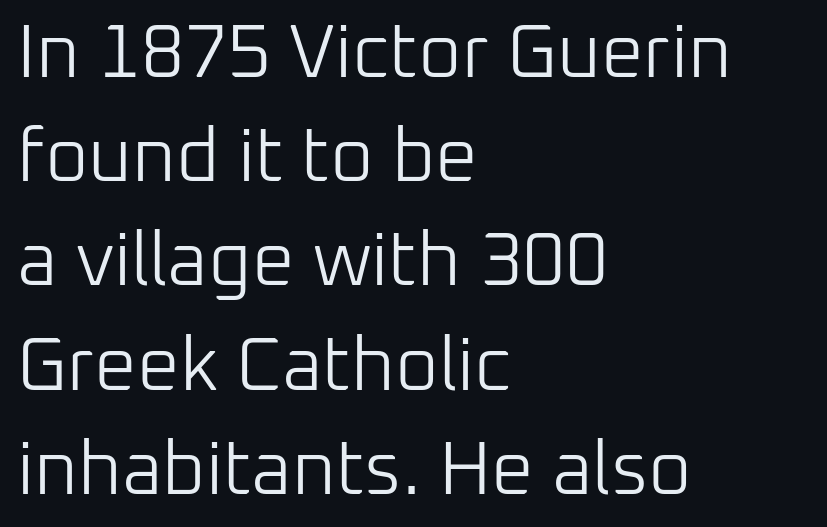
Horizontal bands of white between lines are of average thickness. Has an underline been added? It has not. You could call the tracking neutral — neither tight nor loose. Horizontally, the lines are justified to the leading edge only. Is there any slant? The stems are plumb. Weight: not bold — regular or lighter.
